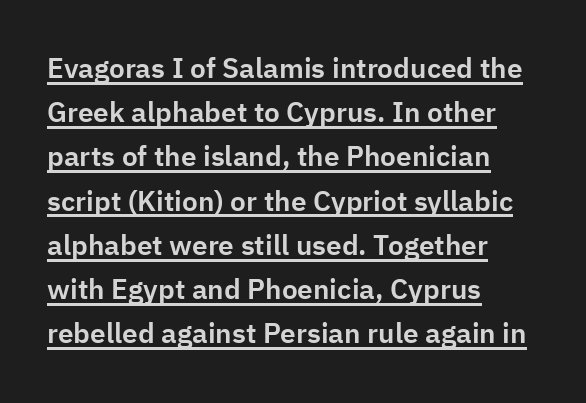
The rendering anchors every line to the left-hand side. The rendered words wear a rule along their underside. Look at the bottom of the vertical strokes: they stop flat, with no serifs. Think of a printed novel: that variable character pitch is what you see here. Nope, not italic — everything's standing straight.
